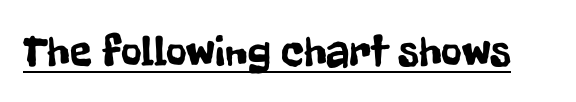
This rendering employs a face without finishing strokes, i.e., a sans-serif. Looks like regular typesetting: each glyph gets only the width it needs. Style check: upright. The line texture is even and compact thanks to regular tracking.
